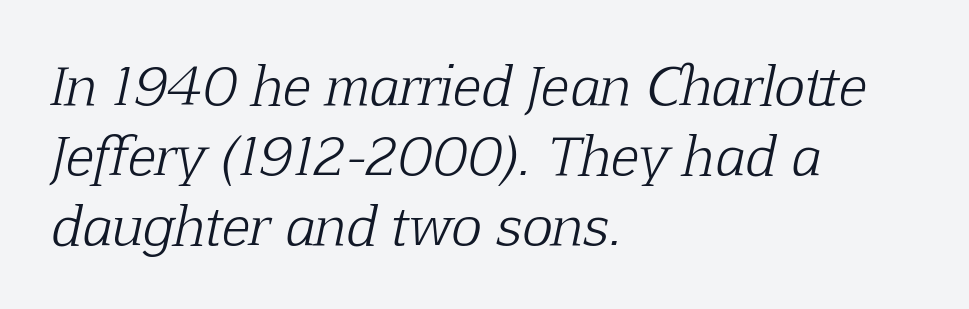
Bare-footed words on every line. The letterforms sit at book weight or below. Each letter's strokes conclude with small projecting serifs. Is there much room between lines? A standard amount, neither cramped nor airy. Do the characters align in a grid? No, the font is proportional.
